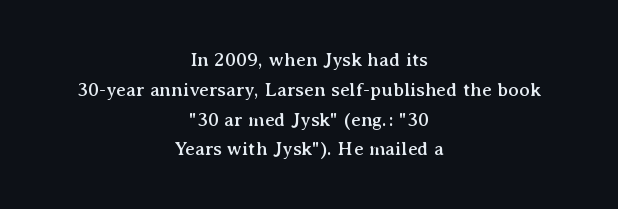
The image shows 20 px text type, upright; set centered, normal line spacing (1.49x), normal letter spacing, not underlined.
